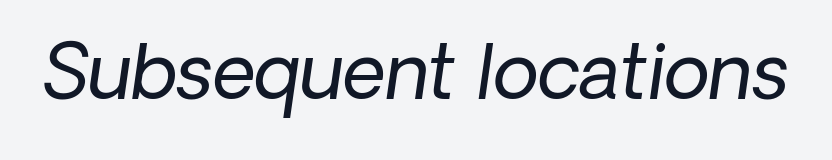
{"italic": "yes", "lean": "right", "slant_degrees": 8, "bold": "no", "weight": "regular", "width": "normal", "stroke_contrast": "low", "x_height": "medium", "monospaced": "no", "underline": "no", "letter_spacing": "normal", "letter_spacing_em": 0.0, "glyph_px": 75}
